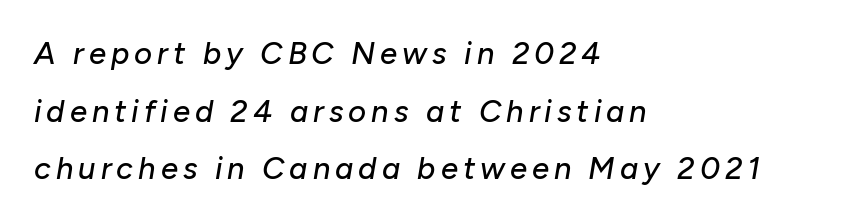
Q: Is the text italic (slanted)? A: Yes, it leans right by about 10 degrees.
Q: Is the text underlined? A: No.
Q: How is the paragraph aligned? A: Left-aligned.
Q: Width (condensed, normal, or wide)? A: Normal.
Q: Stroke contrast? A: Low.
Q: x-height? A: Medium.
Q: Monospaced? A: No.
